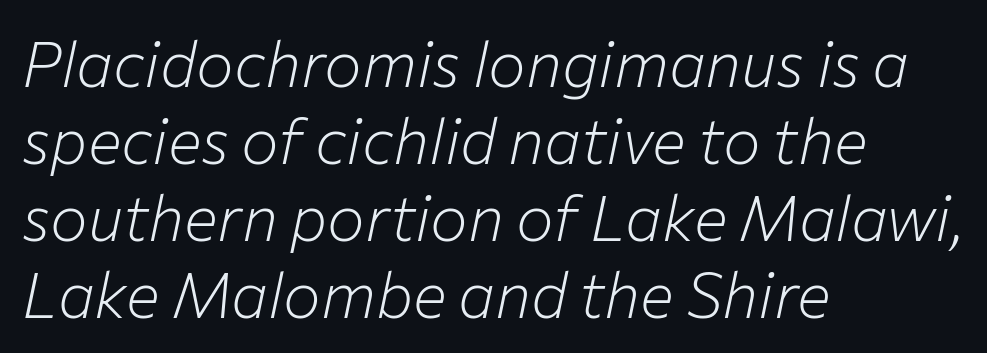
Notice how the stems are inclined rather than vertical — that's the hallmark of italics. The letters advance in unequal steps, a hallmark of proportional type. One-word summary of the alignment: left. Does extra space separate the letters? No, they use regular spacing. Is this a heavy cut? Hardly; it is regular or lighter. Check the space under the baseline: it is left empty.
